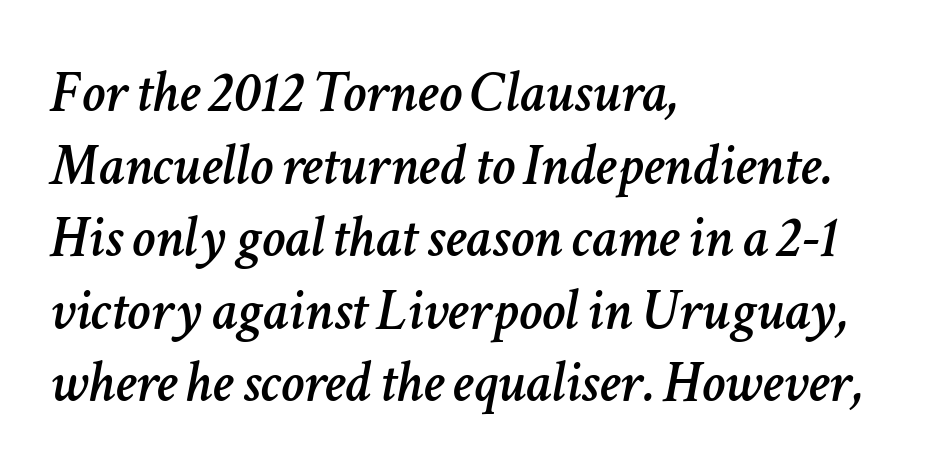
Q: Is the text italic (slanted)? A: Yes, it leans right by about 11 degrees.
Q: Is the text underlined? A: No.
Q: How is the paragraph aligned? A: Left-aligned.
Q: Is the spacing between letters normal or unusually wide? A: Normal.
Q: Width (condensed, normal, or wide)? A: Normal.
Q: Stroke contrast? A: Low.
Q: x-height? A: Medium.
Q: Monospaced? A: No.
